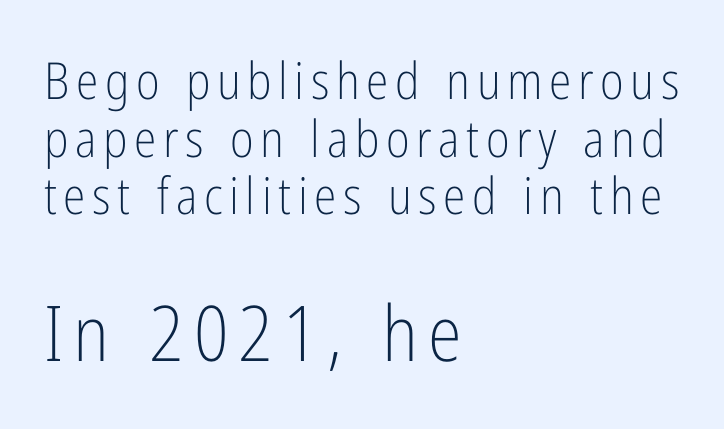
{"serif": "no", "italic": "no", "bold": "no", "weight": "light", "width": "condensed", "stroke_contrast": "low", "x_height": "medium", "monospaced": "no", "underline": "no", "align": "left", "line_spacing": "tight", "line_spacing_ratio": 1.13, "larger_block": "second", "size_ratio": 1.51, "glyph_px": 77}
